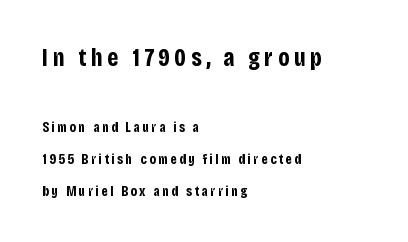
Students, this is bold: see how much ink each stroke carries. A typesetter would call this leading open, well beyond the default. Reading top to bottom, the characters get smaller at the block break. Any mark beneath the type? The region is blank.
